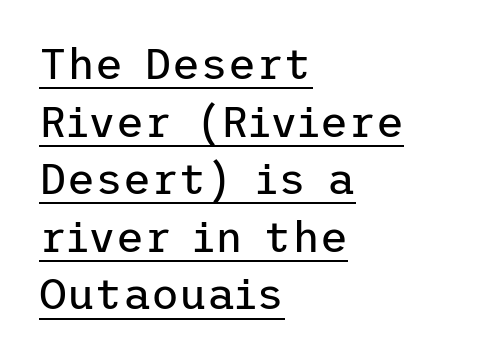
Q: Is the text bold? A: No.
Q: Is the text italic (slanted)? A: No, it is upright.
Q: Is the typeface a serif or a sans-serif typeface? A: Sans-serif.
Q: Is the text underlined? A: Yes.
Q: How is the paragraph aligned? A: Left-aligned.
Q: Is the spacing between letters normal or unusually wide? A: Normal.
Q: Is the spacing between lines tight, normal or loose? A: Normal.
Q: Width (condensed, normal, or wide)? A: Normal.
Q: Stroke contrast? A: Low.
Q: x-height? A: Medium.
